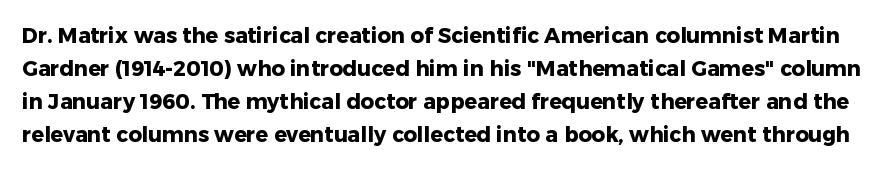
{"italic": "no", "bold": "yes", "underline": "no", "line_spacing": "normal", "line_spacing_ratio": 1.57, "letter_spacing": "normal", "letter_spacing_em": 0.0, "glyph_px": 21}
